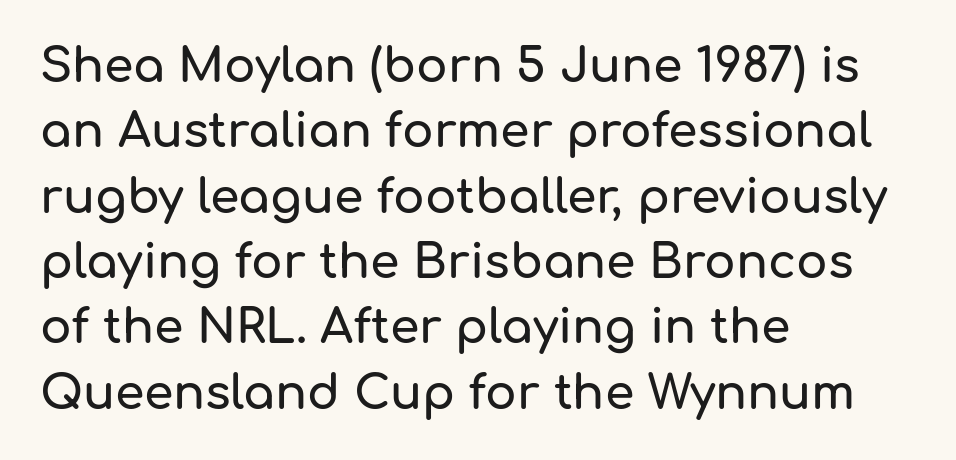
{"serif": "no", "italic": "no", "width": "normal", "stroke_contrast": "low", "x_height": "medium", "monospaced": "no", "underline": "no", "align": "left", "line_spacing": "normal", "line_spacing_ratio": 1.39, "letter_spacing": "normal", "letter_spacing_em": 0.0, "glyph_px": 47}
